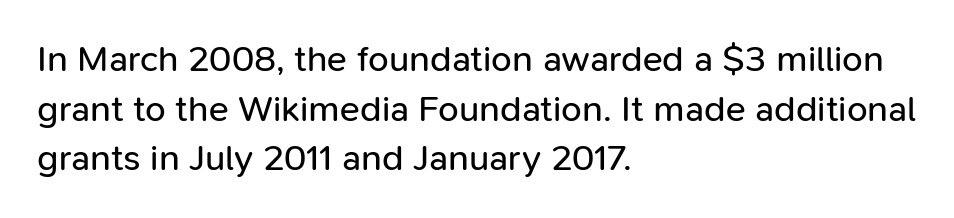
{"serif": "no", "italic": "no", "bold": "no", "weight": "regular", "width": "normal", "stroke_contrast": "low", "x_height": "medium", "monospaced": "no", "underline": "no", "align": "left", "line_spacing": "normal", "line_spacing_ratio": 1.34, "letter_spacing": "normal", "letter_spacing_em": 0.0, "glyph_px": 37}
